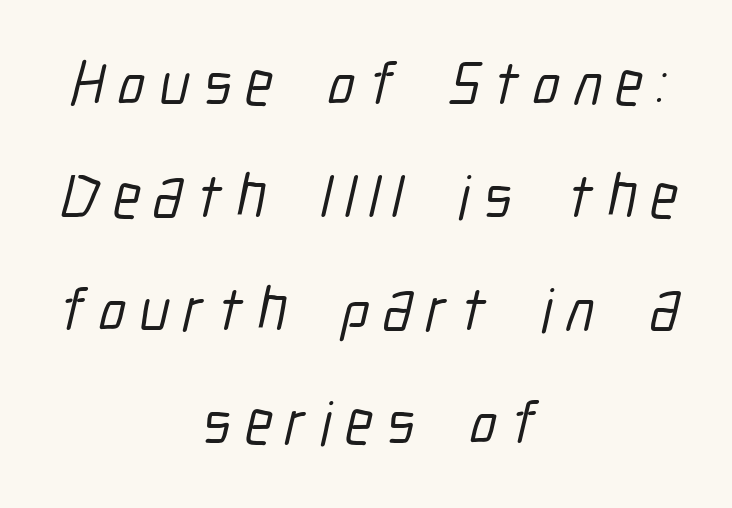
{"serif": "no", "width": "condensed", "stroke_contrast": "low", "x_height": "medium", "monospaced": "no", "underline": "no", "align": "center", "line_spacing_ratio": 1.82, "letter_spacing": "wide", "letter_spacing_em": 0.22, "glyph_px": 62}
